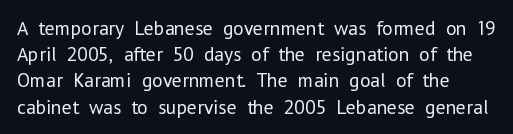
The image shows 20 px text type, upright; set normal line spacing (1.31x), normal letter spacing, not underlined.
